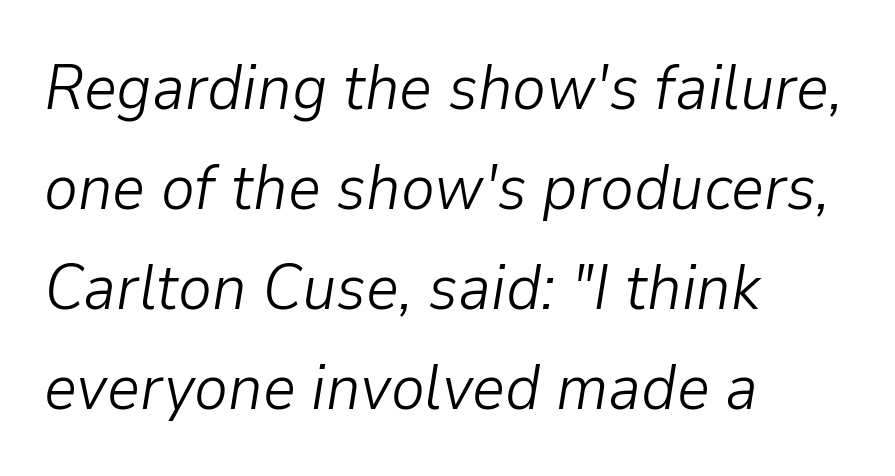
The strip under each line holds only bare page. Visually the block forms a straight wall on the left and a jagged coastline on the right. The letters advance in unequal steps, a hallmark of proportional type. The whole block is typeset with a tilt. The gaps between neighbouring characters are ordinary and unremarkable.
